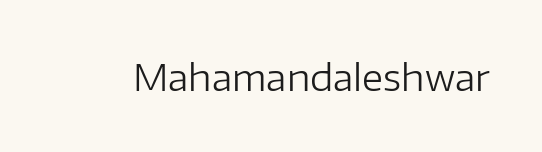
Q: Is the text bold? A: No.
Q: Is the text italic (slanted)? A: No, it is upright.
Q: Is the typeface a serif or a sans-serif typeface? A: Sans-serif.
Q: Is the text underlined? A: No.
Q: Is the spacing between letters normal or unusually wide? A: Normal.
Q: Width (condensed, normal, or wide)? A: Normal.
Q: Stroke contrast? A: Low.
Q: x-height? A: Medium.
Q: Monospaced? A: No.
